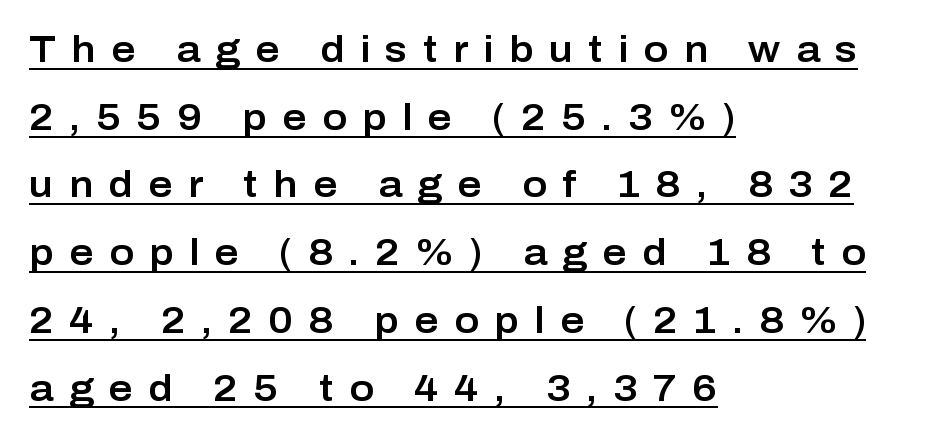
Q: Is the text italic (slanted)? A: No, it is upright.
Q: Is the typeface a serif or a sans-serif typeface? A: Sans-serif.
Q: Is the text underlined? A: Yes.
Q: How is the paragraph aligned? A: Left-aligned.
Q: Is the spacing between letters normal or unusually wide? A: Unusually wide.
Q: Width (condensed, normal, or wide)? A: Normal.
Q: Stroke contrast? A: Low.
Q: x-height? A: Medium.
Q: Monospaced? A: No.
